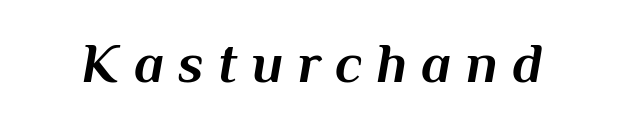
The image shows 55 px bold type, italic (leaning right); set unusually wide letter spacing (+0.26 em), not underlined; medium stroke contrast and a medium x-height.
